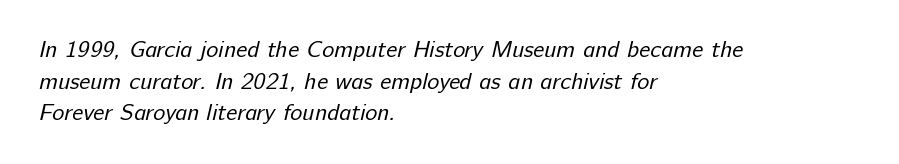
Q: Is the text bold? A: No.
Q: Is the text underlined? A: No.
Q: How is the paragraph aligned? A: Left-aligned.
Q: Is the spacing between letters normal or unusually wide? A: Normal.
Q: Is the spacing between lines tight, normal or loose? A: Normal.
